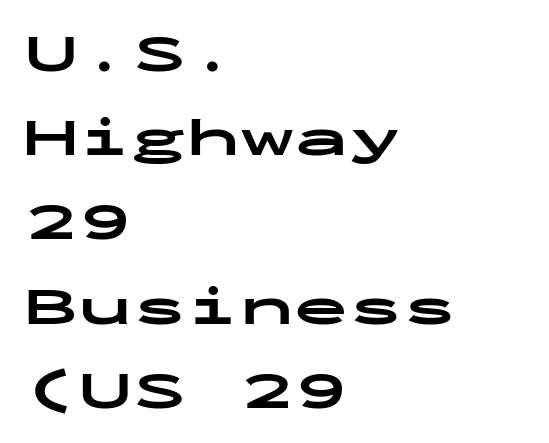
The image shows 54 px bold, wide sans-serif type, upright, monospaced; set left-aligned, normal line spacing (1.56x), normal letter spacing, not underlined; low stroke contrast and a medium x-height.
